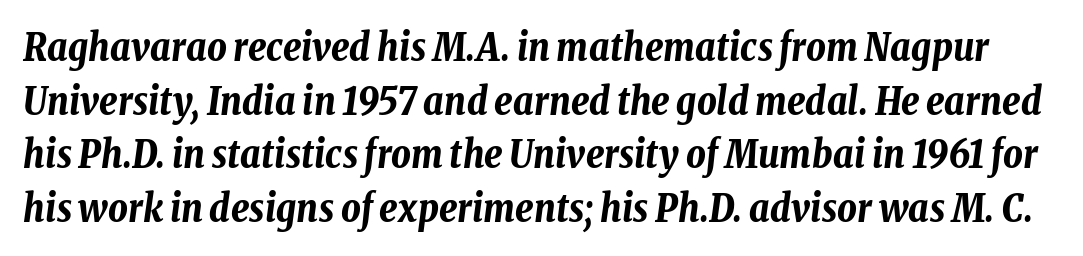
The image shows 38 px bold, condensed type, italic (leaning right); set normal line spacing (1.41x), normal letter spacing, not underlined; low stroke contrast and a medium x-height.
